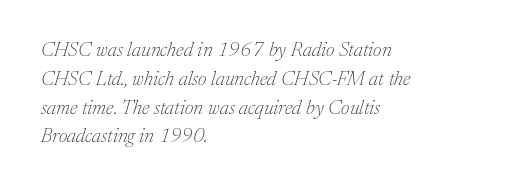
The image shows 20 px text type, italic (leaning right); set left-aligned, normal line spacing (1.44x), normal letter spacing, not underlined.
